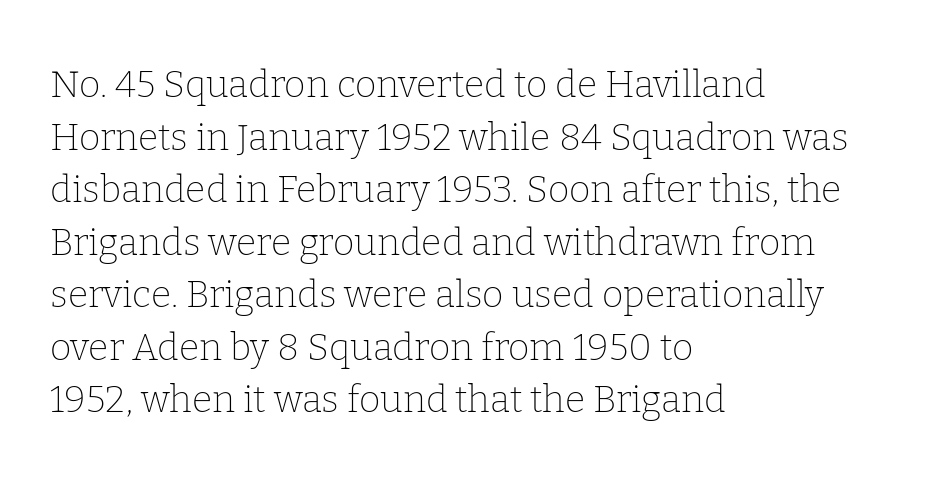
The image shows 37 px thin serif type, upright; set left-aligned, normal line spacing (1.42x), normal letter spacing, not underlined; low stroke contrast and a medium x-height.
